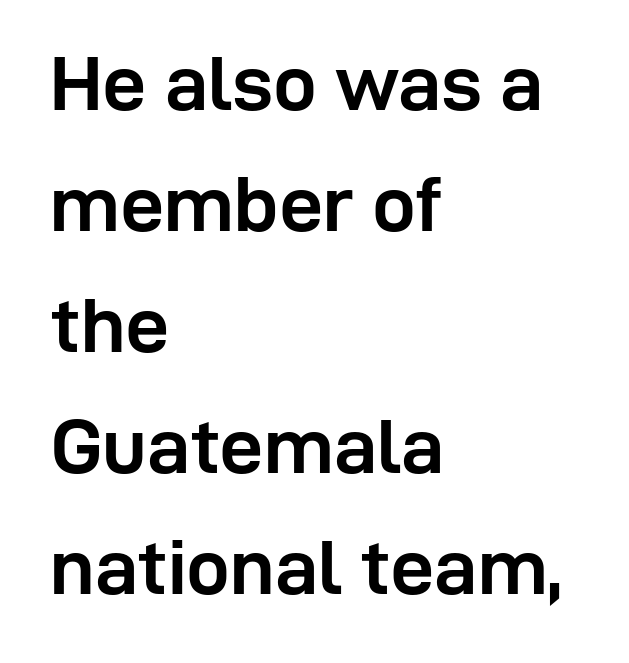
{"serif": "no", "italic": "no", "bold": "yes", "weight": "semibold", "width": "normal", "stroke_contrast": "low", "x_height": "medium", "monospaced": "no", "underline": "no", "align": "left", "line_spacing": "normal", "line_spacing_ratio": 1.55, "letter_spacing": "normal", "letter_spacing_em": 0.0, "glyph_px": 78}
